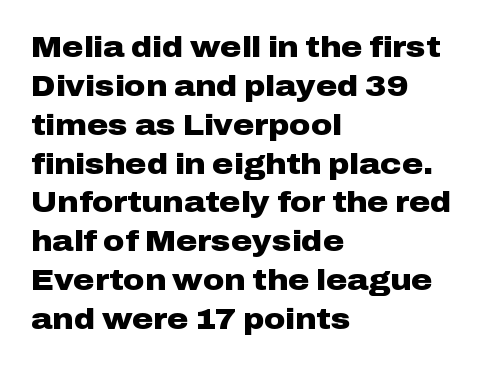
The image shows 29 px heavy, wide sans-serif type, upright; set left-aligned, normal line spacing (1.34x), normal letter spacing, not underlined; low stroke contrast and a medium x-height.
